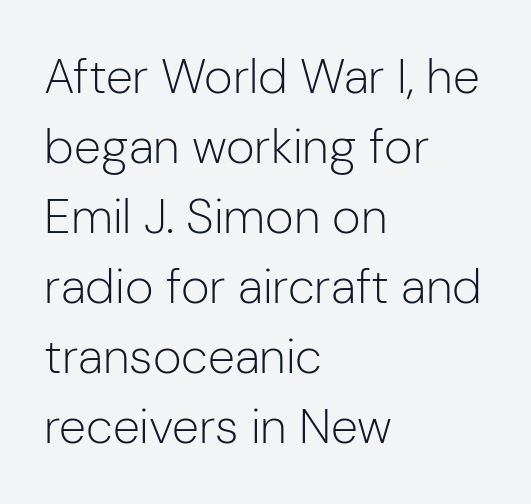
The space between consecutive lines is moderate. Default kerning and tracking; the words read as compact shapes. Is this a fixed-width face? No — the glyphs have proportional, varying widths. The paragraph shown leans on its left margin. The weight tops out at a normal text grade. Words float on clear page, feet unadorned.
